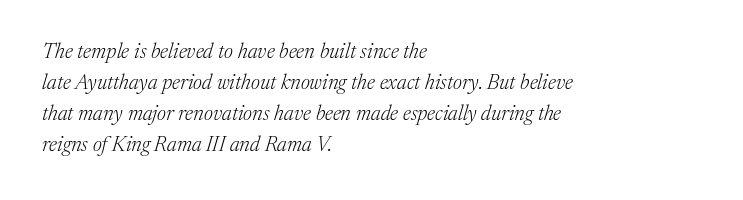
Line beginnings align vertically; line endings do not. Students, note that the glyphs here touch the page at normal intervals. Baseline-to-baseline distance is the conventional proportion of letter height. The zone under the glyphs is completely vacant. Does the lettering tilt? It does — this is italic. Stems and bowls with no extra thickness — not bold.
